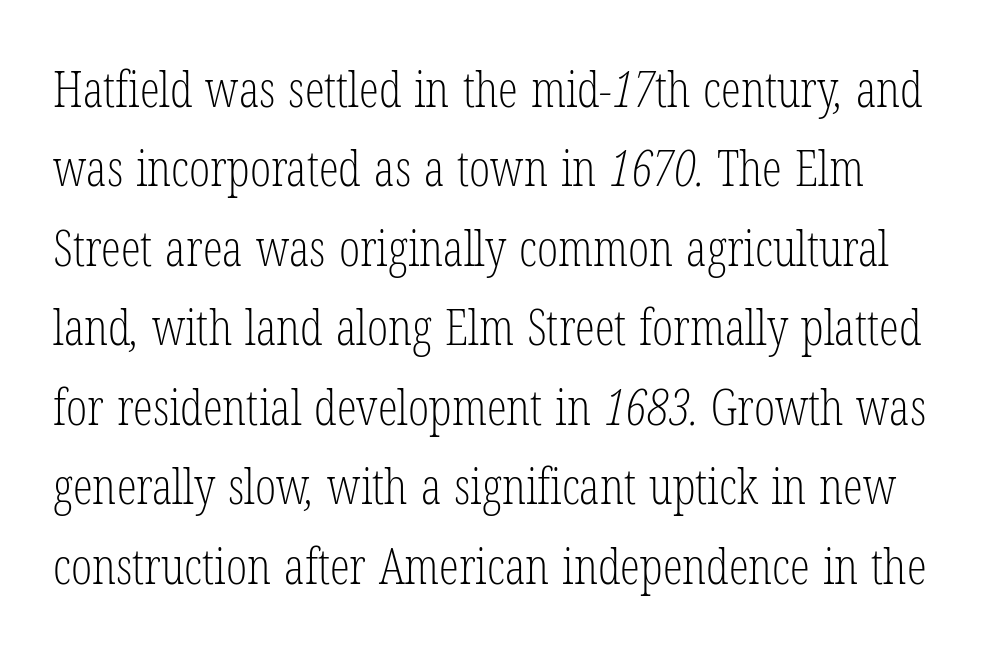
The image shows 50 px light, condensed serif type; set normal line spacing (1.59x), normal letter spacing, not underlined; low stroke contrast and a medium x-height.
